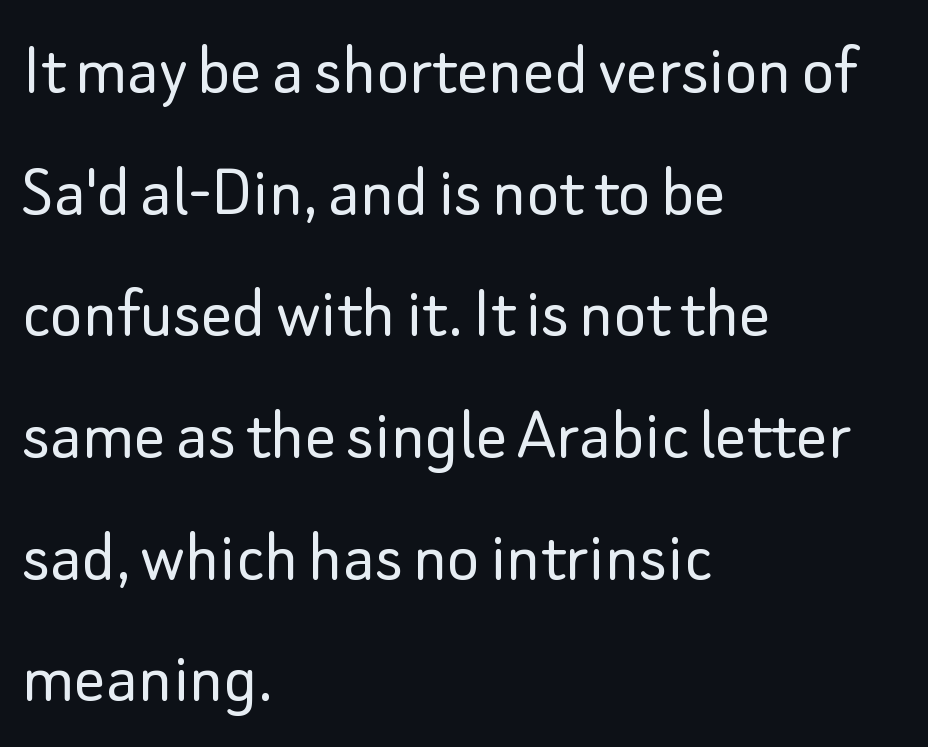
Q: Is the text bold? A: No.
Q: Is the text italic (slanted)? A: No, it is upright.
Q: Is the typeface a serif or a sans-serif typeface? A: Sans-serif.
Q: Is the text underlined? A: No.
Q: How is the paragraph aligned? A: Left-aligned.
Q: Is the spacing between letters normal or unusually wide? A: Normal.
Q: Is the spacing between lines tight, normal or loose? A: Normal.
Q: Width (condensed, normal, or wide)? A: Normal.
Q: Stroke contrast? A: Low.
Q: x-height? A: Small.
Q: Monospaced? A: No.
